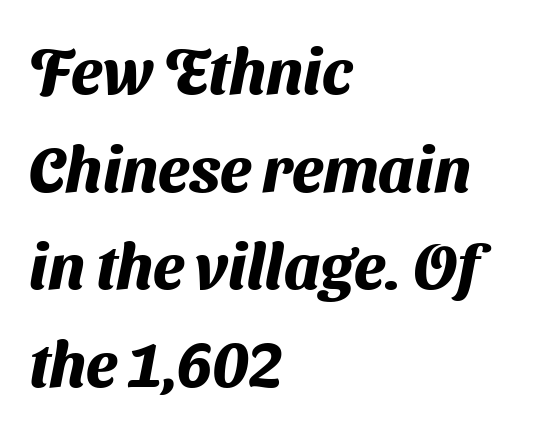
The image shows 63 px heavy sans-serif type; set left-aligned, normal line spacing (1.55x), normal letter spacing, not underlined; medium stroke contrast and a medium x-height.
